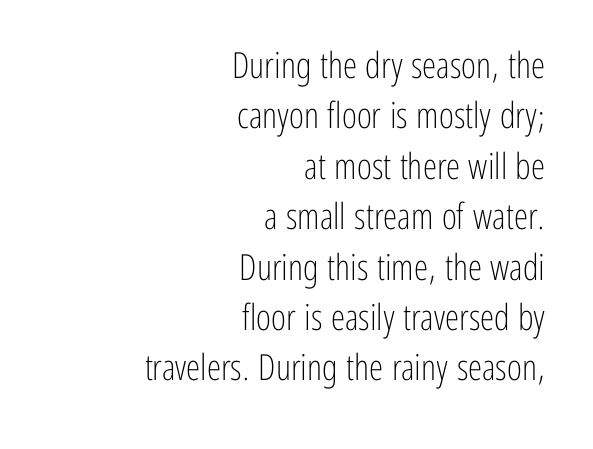
{"serif": "no", "italic": "no", "bold": "no", "weight": "light", "width": "condensed", "stroke_contrast": "low", "x_height": "medium", "monospaced": "no", "underline": "no", "align": "right", "line_spacing": "normal", "line_spacing_ratio": 1.4, "letter_spacing": "normal", "letter_spacing_em": 0.0, "glyph_px": 36}
